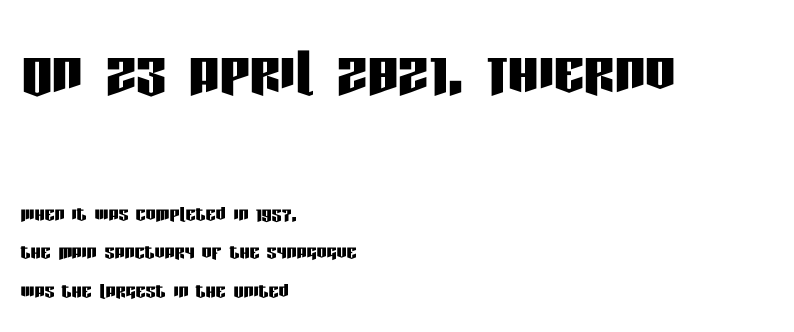
The image shows 76 px condensed sans-serif type, upright; set left-aligned, normal line spacing (1.53x), normal letter spacing, not underlined; the first (top) block is 3.04x larger; low stroke contrast and a large x-height.
